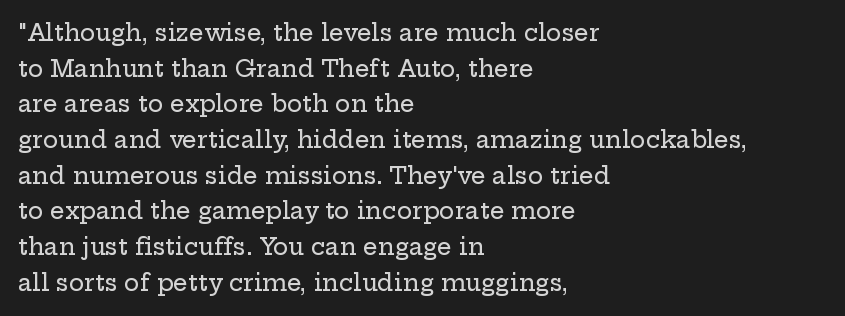
Q: Is the text italic (slanted)? A: No, it is upright.
Q: Is the text underlined? A: No.
Q: How is the paragraph aligned? A: Left-aligned.
Q: Is the spacing between letters normal or unusually wide? A: Normal.
Q: Is the spacing between lines tight, normal or loose? A: Normal.
